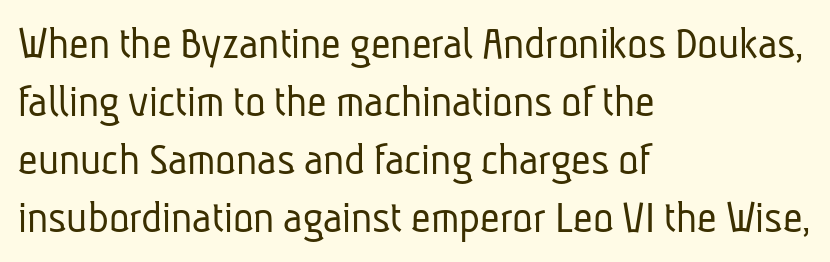
The image shows 48 px light, condensed sans-serif type; set left-aligned, line spacing 1.21x, normal letter spacing, not underlined; low stroke contrast and a medium x-height.
